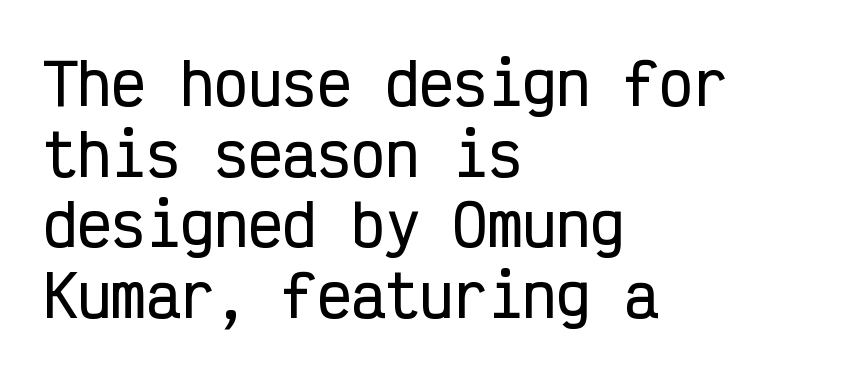
{"serif": "no", "italic": "no", "width": "condensed", "stroke_contrast": "low", "x_height": "medium", "monospaced": "yes", "underline": "no", "align": "left", "line_spacing_ratio": 1.24, "letter_spacing": "normal", "letter_spacing_em": 0.0, "glyph_px": 57}
